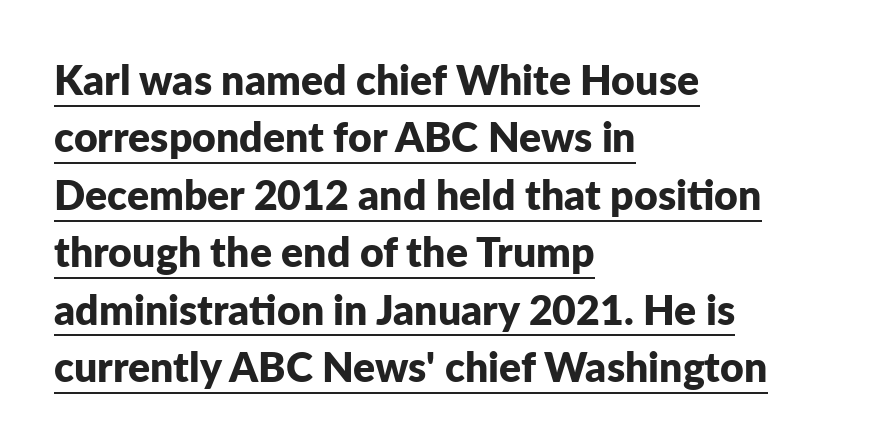
Q: Is the text bold? A: Yes.
Q: Is the text italic (slanted)? A: No, it is upright.
Q: Is the typeface a serif or a sans-serif typeface? A: Sans-serif.
Q: Is the text underlined? A: Yes.
Q: How is the paragraph aligned? A: Left-aligned.
Q: Is the spacing between letters normal or unusually wide? A: Normal.
Q: Is the spacing between lines tight, normal or loose? A: Normal.
Q: Width (condensed, normal, or wide)? A: Normal.
Q: Stroke contrast? A: Low.
Q: x-height? A: Medium.
Q: Monospaced? A: No.
